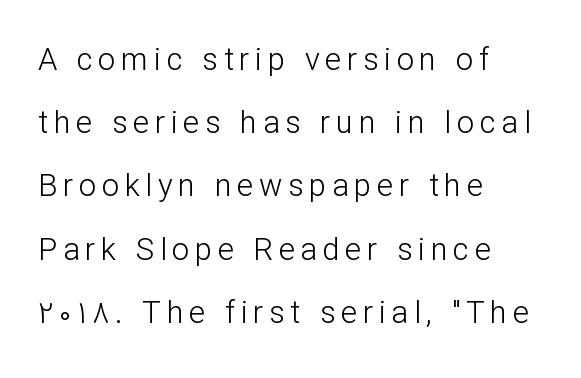
Stroke thickness stays within the range of a standard reading face or lighter. This is the regular roman posture of the typeface. This sample trades compactness for vertical openness between lines. Has an underline been added? It has not. Note the varied advance widths — an 'i' is clearly narrower than an 'm'.
